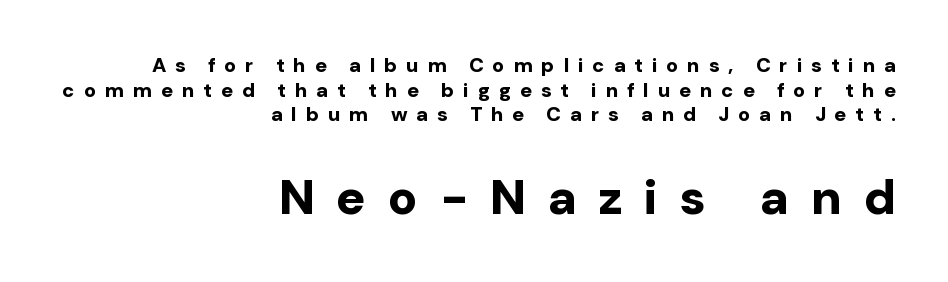
The image shows 49 px bold sans-serif type, upright; set right-aligned, line spacing 1.23x, unusually wide letter spacing (+0.44 em), not underlined; the second (bottom) block is 2.45x larger; low stroke contrast and a medium x-height.
